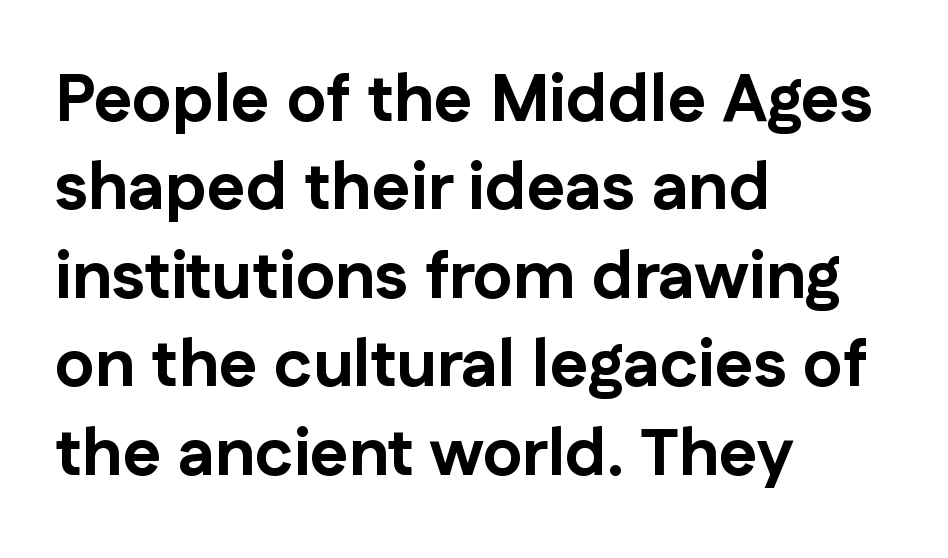
{"serif": "no", "italic": "no", "bold": "yes", "weight": "bold", "width": "normal", "stroke_contrast": "low", "x_height": "medium", "monospaced": "no", "underline": "no", "align": "left", "line_spacing": "normal", "line_spacing_ratio": 1.34, "letter_spacing": "normal", "letter_spacing_em": 0.0, "glyph_px": 66}
